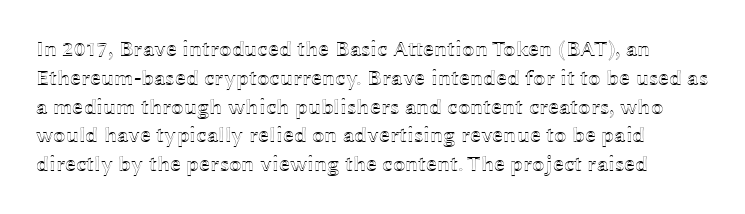
{"italic": "no", "underline": "no", "line_spacing": "normal", "line_spacing_ratio": 1.31, "letter_spacing": "normal", "letter_spacing_em": 0.0, "glyph_px": 22}
